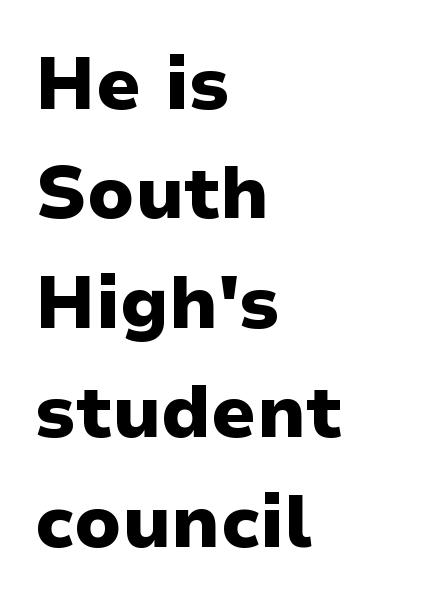
Q: Is the text bold? A: Yes.
Q: Is the text italic (slanted)? A: No, it is upright.
Q: Is the typeface a serif or a sans-serif typeface? A: Sans-serif.
Q: Is the text underlined? A: No.
Q: How is the paragraph aligned? A: Left-aligned.
Q: Is the spacing between letters normal or unusually wide? A: Normal.
Q: Is the spacing between lines tight, normal or loose? A: Normal.
Q: Width (condensed, normal, or wide)? A: Normal.
Q: Stroke contrast? A: Low.
Q: x-height? A: Medium.
Q: Monospaced? A: No.
